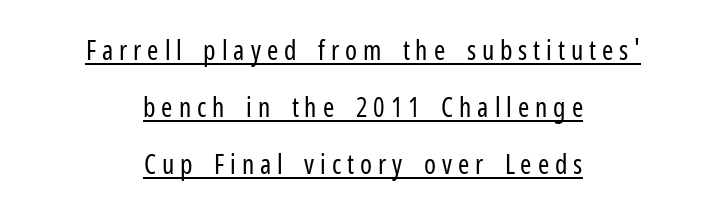
The image shows 27 px text type, upright; set centered, loose line spacing (2.11x), unusually wide letter spacing (+0.22 em), underlined.
